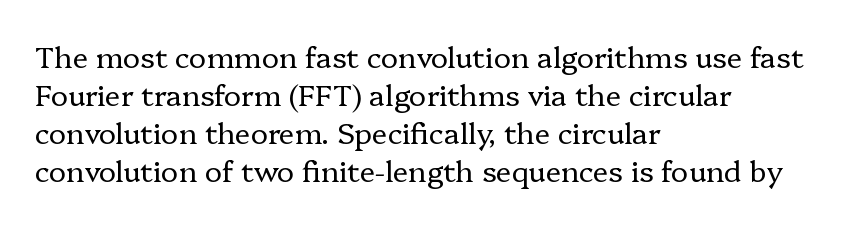
The image shows 29 px regular-weight serif type, upright; set left-aligned, normal line spacing (1.31x), normal letter spacing, not underlined; low stroke contrast and a medium x-height.
